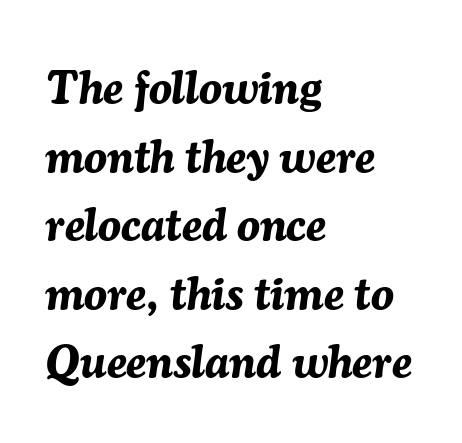
A normal amount of white space separates one row of letters from the next. The letterforms sit shoulder to shoulder at normal distance. Compared with a centered layout, this one pins lines to the left instead. Each row of text sits above clean, open space. The rendering uses a bold face; every stroke is thick and dark.
